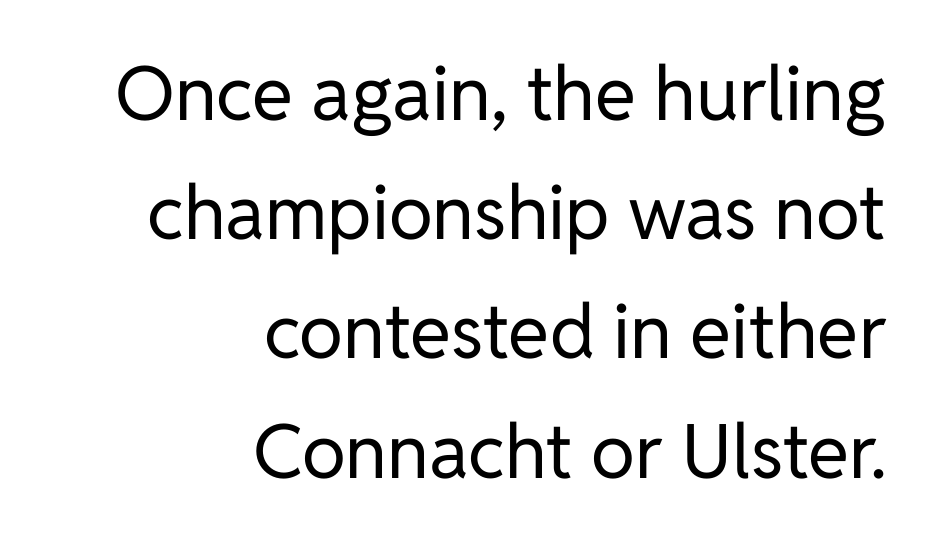
Observe the absence of serifs on each vertical stroke in this sample. Horizontal alignment here is rightward, an uncommon choice for prose. A light-to-regular cut is what we see here. Has an underline been added? It has not. Think of a printed novel: that variable character pitch is what you see here. This sample uses plain, unmodified letter spacing.
